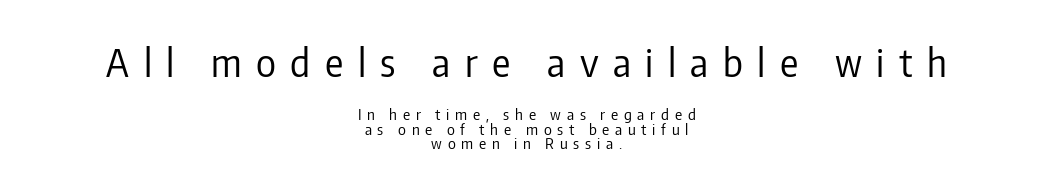
Q: Is the text bold? A: No.
Q: Is the text italic (slanted)? A: No, it is upright.
Q: Is the typeface a serif or a sans-serif typeface? A: Sans-serif.
Q: Is the text underlined? A: No.
Q: How is the paragraph aligned? A: Centered.
Q: Is the spacing between letters normal or unusually wide? A: Unusually wide.
Q: Is the spacing between lines tight, normal or loose? A: Tight.
Q: Which block of text is set in a larger size, the first (top) or the second (bottom)? A: The first (top) one.
Q: Width (condensed, normal, or wide)? A: Condensed.
Q: Stroke contrast? A: Low.
Q: x-height? A: Medium.
Q: Monospaced? A: No.
